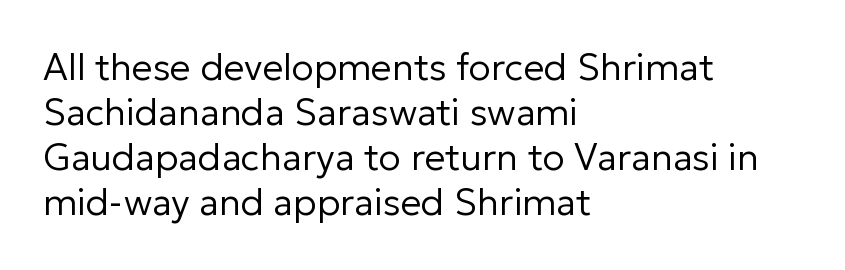
The image shows 37 px regular-weight sans-serif type, upright; set left-aligned, line spacing 1.22x, normal letter spacing, not underlined; low stroke contrast and a medium x-height.
